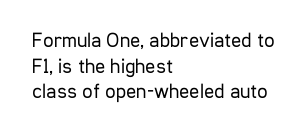
{"italic": "no", "bold": "no", "underline": "no", "align": "left", "line_spacing_ratio": 1.22, "letter_spacing": "normal", "letter_spacing_em": 0.0, "glyph_px": 21}
